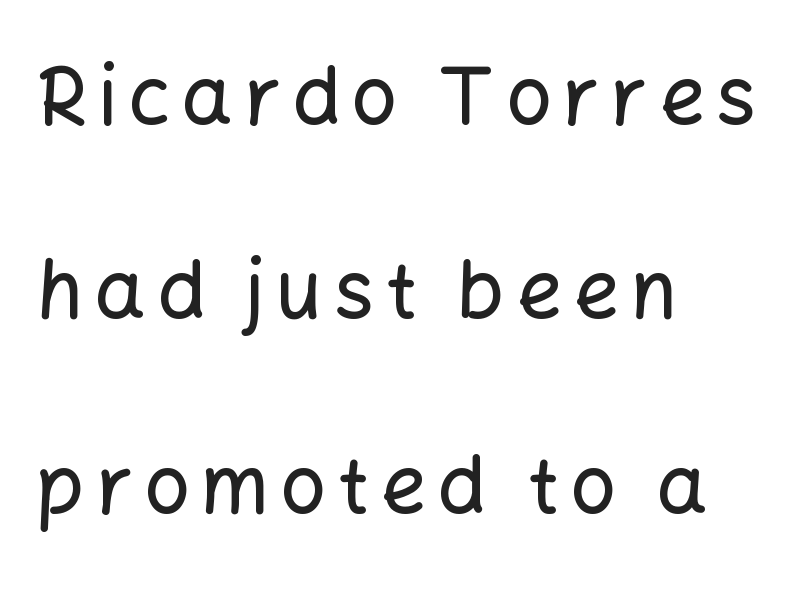
Q: Is the text italic (slanted)? A: No, it is upright.
Q: Is the typeface a serif or a sans-serif typeface? A: Sans-serif.
Q: Is the text underlined? A: No.
Q: How is the paragraph aligned? A: Left-aligned.
Q: Is the spacing between lines tight, normal or loose? A: Loose.
Q: Width (condensed, normal, or wide)? A: Normal.
Q: Stroke contrast? A: Low.
Q: x-height? A: Medium.
Q: Monospaced? A: No.
